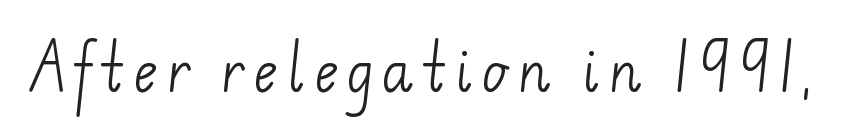
The image shows 53 px light sans-serif type; set not underlined; low stroke contrast and a small x-height.
